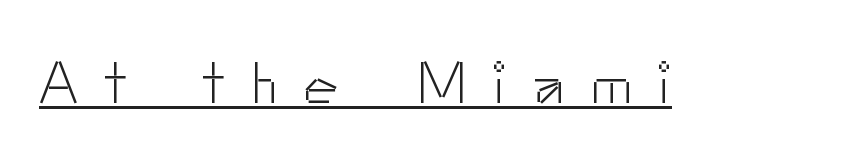
The image shows 59 px light sans-serif type, upright; set unusually wide letter spacing (+0.45 em), underlined; low stroke contrast and a small x-height.
